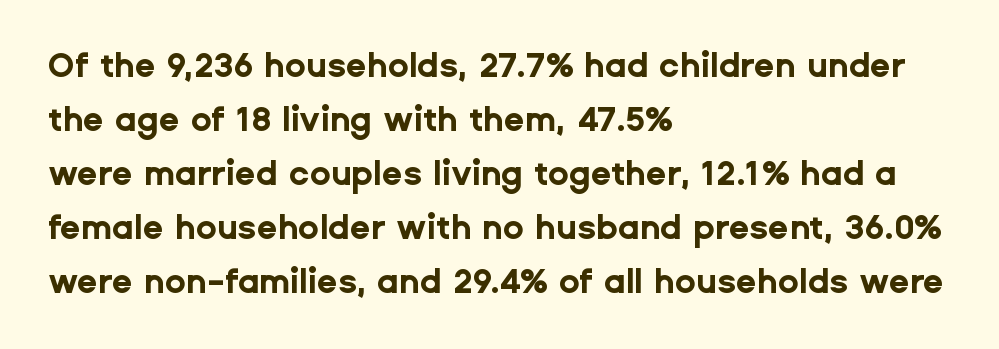
{"serif": "no", "italic": "no", "bold": "yes", "weight": "bold", "width": "normal", "stroke_contrast": "low", "x_height": "medium", "monospaced": "no", "underline": "no", "align": "left", "line_spacing": "normal", "line_spacing_ratio": 1.59, "letter_spacing": "normal", "letter_spacing_em": 0.0, "glyph_px": 34}
